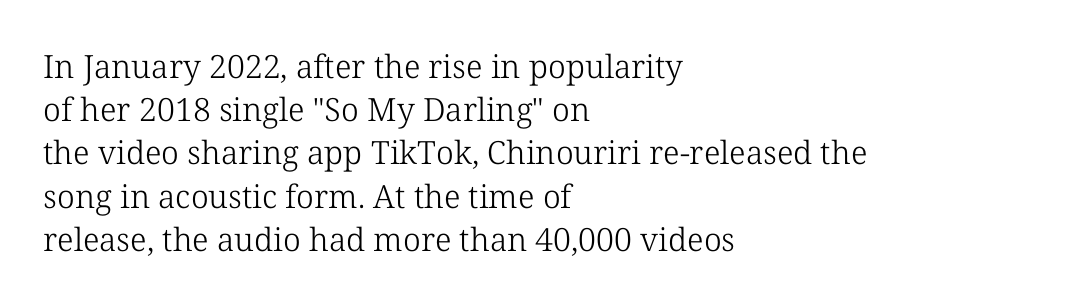
The image shows 32 px light serif type, upright; set left-aligned, normal line spacing (1.35x), normal letter spacing, not underlined; low stroke contrast and a medium x-height.
